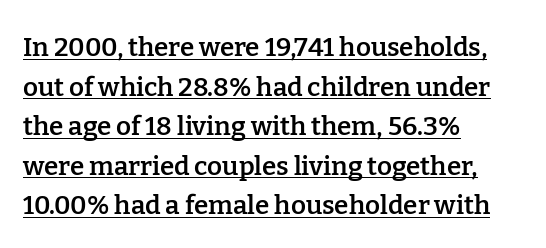
Leftover space on each line is placed entirely after the last word. Default kerning and tracking; the words read as compact shapes. Underlining? Definitely there. In terms of posture, this sample is upright. Each new line begins a customary step beneath the previous one.
